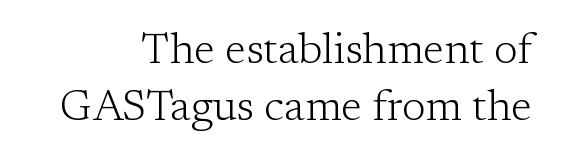
Summary of weight: not heavy and not bold. Typeset ragged left — the right edge is the straight one. Nobody drew a line under any word here. The face used here is proportionally spaced, like ordinary book or web type.
